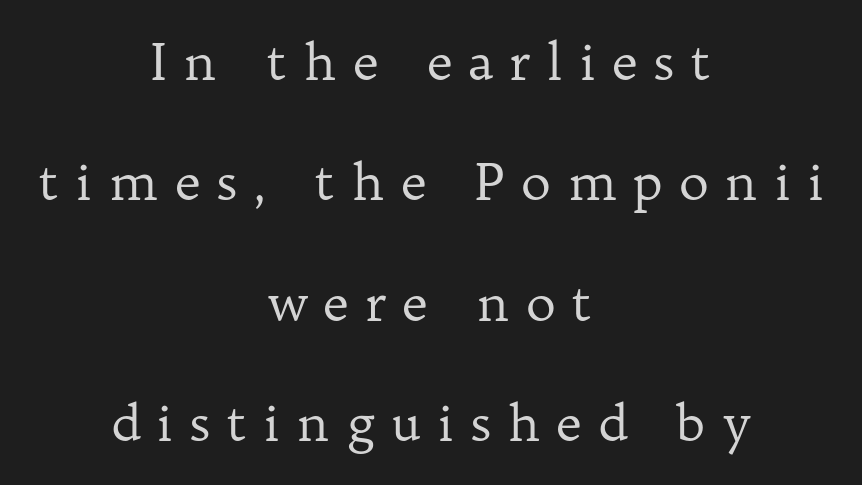
The image shows 51 px regular-weight serif type, upright; set centered, loose line spacing (2.36x), unusually wide letter spacing (+0.31 em), not underlined; low stroke contrast and a medium x-height.
